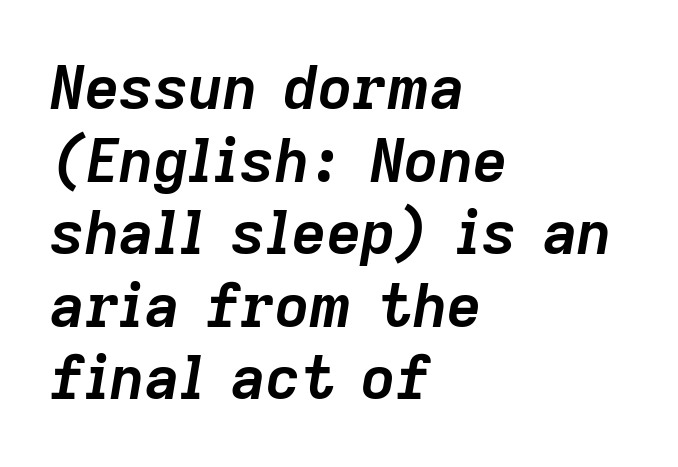
{"italic": "yes", "lean": "right", "slant_degrees": 9, "bold": "yes", "weight": "semibold", "width": "normal", "stroke_contrast": "low", "x_height": "medium", "monospaced": "no", "underline": "no", "align": "left", "line_spacing_ratio": 1.21, "letter_spacing": "normal", "letter_spacing_em": 0.0, "glyph_px": 60}
